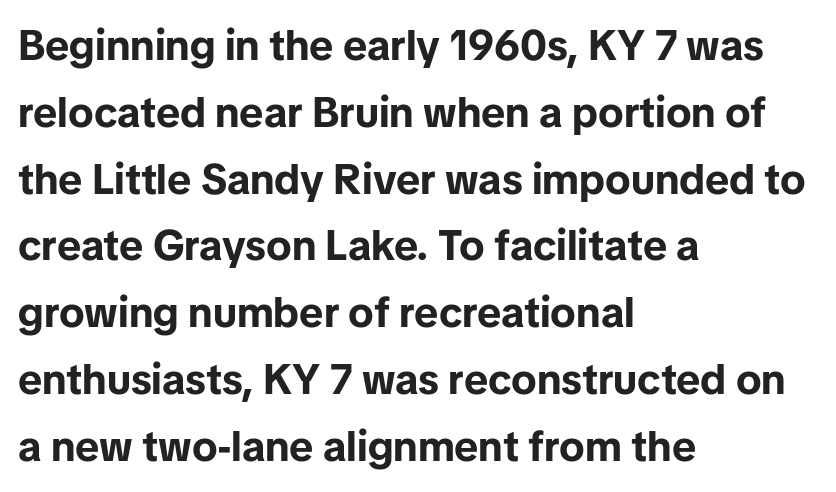
{"serif": "no", "italic": "no", "bold": "yes", "weight": "bold", "width": "normal", "stroke_contrast": "low", "x_height": "medium", "monospaced": "no", "underline": "no", "align": "left", "line_spacing": "normal", "line_spacing_ratio": 1.59, "letter_spacing": "normal", "letter_spacing_em": 0.0, "glyph_px": 42}
